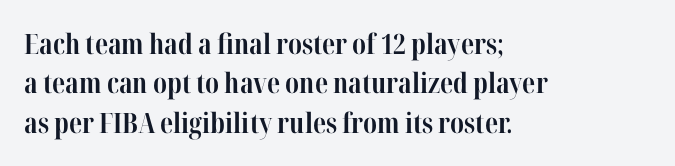
{"serif": "yes", "italic": "no", "bold": "yes", "weight": "bold", "width": "condensed", "stroke_contrast": "high", "x_height": "medium", "monospaced": "no", "underline": "no", "align": "left", "line_spacing": "normal", "line_spacing_ratio": 1.41, "letter_spacing": "normal", "letter_spacing_em": 0.0, "glyph_px": 28}
